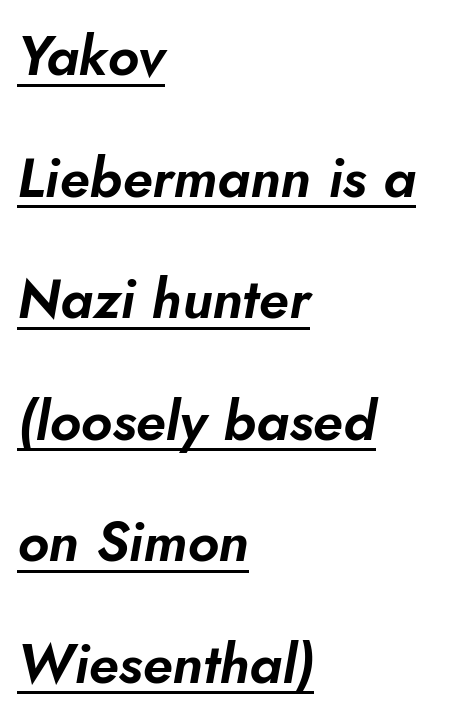
{"italic": "yes", "lean": "right", "slant_degrees": 10, "width": "normal", "stroke_contrast": "low", "x_height": "small", "monospaced": "no", "underline": "yes", "align": "left", "line_spacing": "loose", "line_spacing_ratio": 2.17, "letter_spacing": "normal", "letter_spacing_em": 0.0, "glyph_px": 56}
